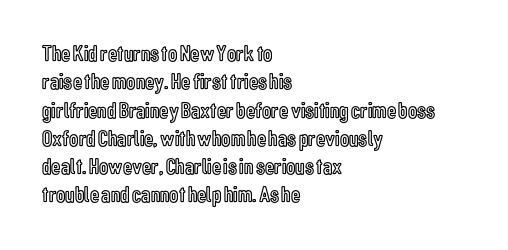
The image shows 23 px text type, upright; set left-aligned, line spacing 1.23x, normal letter spacing, not underlined.
